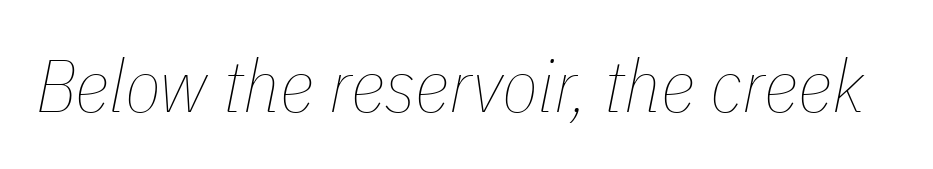
{"italic": "yes", "lean": "right", "slant_degrees": 11, "bold": "no", "weight": "thin", "width": "condensed", "stroke_contrast": "low", "x_height": "medium", "monospaced": "no", "underline": "no", "letter_spacing": "normal", "letter_spacing_em": 0.0, "glyph_px": 74}
